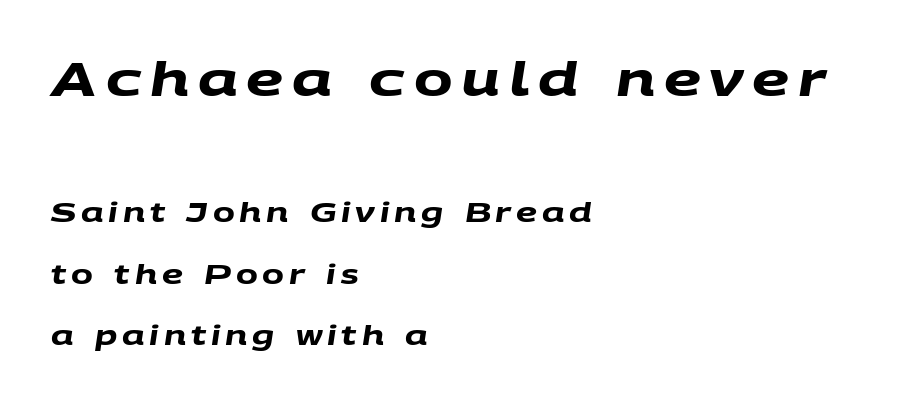
The image shows 46 px heavy, wide sans-serif type; set left-aligned, loose line spacing (2.36x), not underlined; the first (top) block is 1.77x larger; medium stroke contrast and a large x-height.
